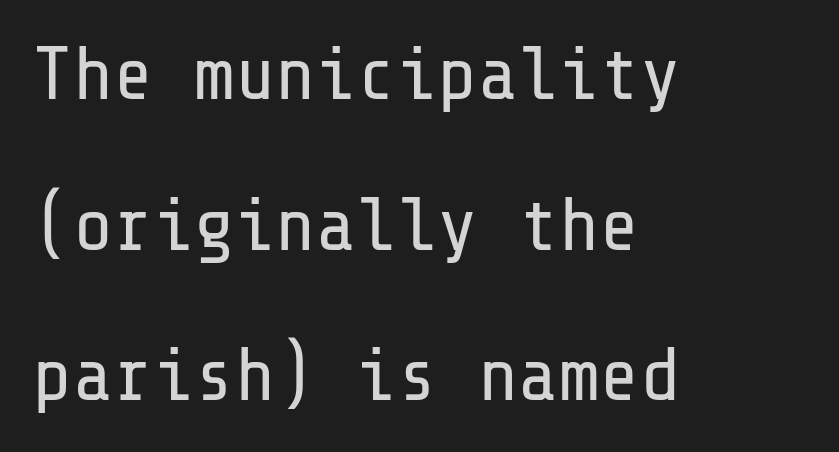
{"serif": "no", "italic": "no", "bold": "no", "weight": "regular", "width": "normal", "stroke_contrast": "low", "x_height": "medium", "underline": "no", "align": "left", "line_spacing": "loose", "line_spacing_ratio": 2.01, "letter_spacing": "normal", "letter_spacing_em": 0.0, "glyph_px": 75}
